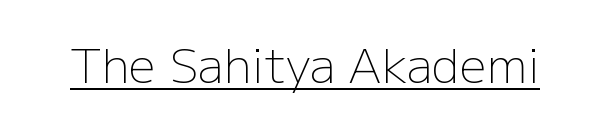
Q: Is the text bold? A: No.
Q: Is the text italic (slanted)? A: No, it is upright.
Q: Is the typeface a serif or a sans-serif typeface? A: Sans-serif.
Q: Is the text underlined? A: Yes.
Q: Is the spacing between letters normal or unusually wide? A: Normal.
Q: Width (condensed, normal, or wide)? A: Normal.
Q: Stroke contrast? A: Low.
Q: x-height? A: Medium.
Q: Monospaced? A: No.
